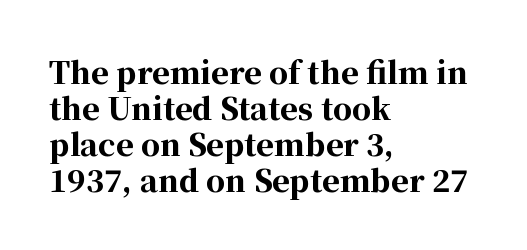
Q: Is the text bold? A: Yes.
Q: Is the text italic (slanted)? A: No, it is upright.
Q: Is the typeface a serif or a sans-serif typeface? A: Serif.
Q: Is the text underlined? A: No.
Q: How is the paragraph aligned? A: Left-aligned.
Q: Is the spacing between letters normal or unusually wide? A: Normal.
Q: Width (condensed, normal, or wide)? A: Normal.
Q: Stroke contrast? A: High.
Q: x-height? A: Medium.
Q: Monospaced? A: No.
